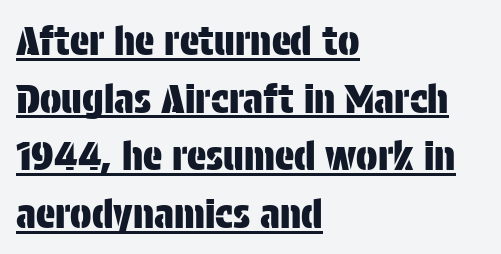
The rendering keeps characters at their native spacing. Letterform terminals end flat and unadorned throughout the passage. The typesetter chose a ragged-right arrangement here. Honestly, the row spacing looks completely unremarkable. The specimen reads as upright at a glance.
